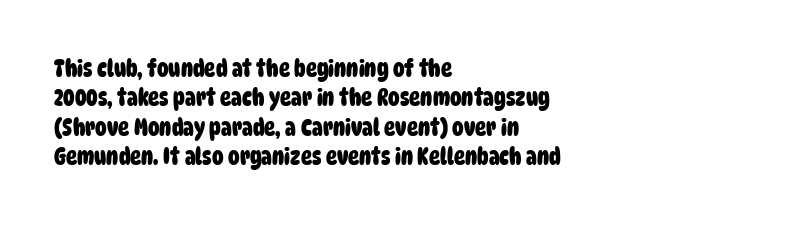
Q: Is the text bold? A: Yes.
Q: Is the text underlined? A: No.
Q: How is the paragraph aligned? A: Left-aligned.
Q: Is the spacing between letters normal or unusually wide? A: Normal.
Q: Is the spacing between lines tight, normal or loose? A: Normal.
